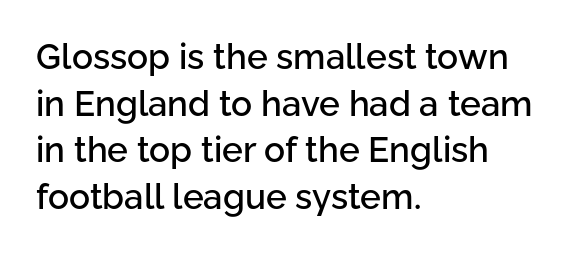
The image shows 35 px sans-serif type, upright; set left-aligned, normal line spacing (1.33x), normal letter spacing, not underlined; low stroke contrast and a medium x-height.
